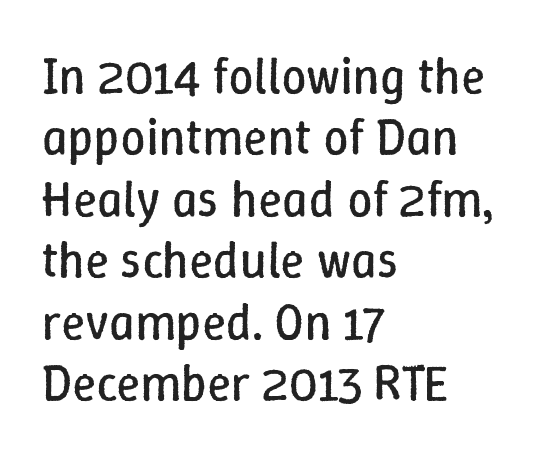
The words here are not underlined. Tracking here is standard; glyphs follow each other at the usual distance. Left-aligned paragraph, ragged on the right. Here the designer chose a conventional face with non-uniform glyph widths. The strokes carry an ordinary text weight at most. You can tell it's not italic because the verticals are truly vertical.
